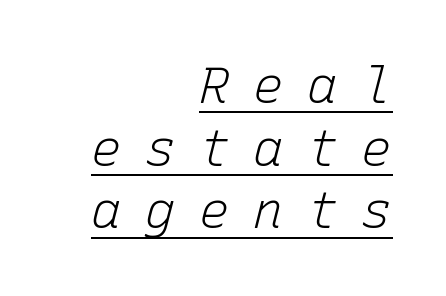
An italicized treatment has been applied to the whole sample. Do the characters align in a grid? Yes, the font is monospaced. Unbolded letterforms with no extra heft. Casual observation: everything's shoved over to the right. Observe the wide spacing: letters keep a clear distance from each other.
